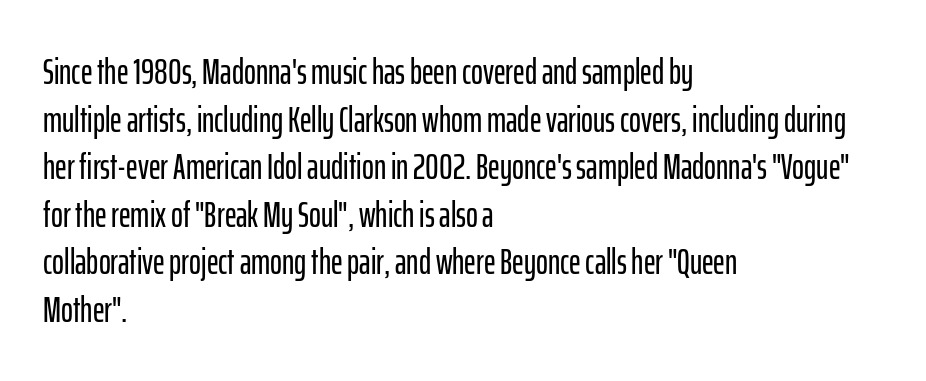
The image shows 36 px condensed sans-serif type, upright; set left-aligned, normal line spacing (1.32x), normal letter spacing, not underlined; low stroke contrast and a medium x-height.
